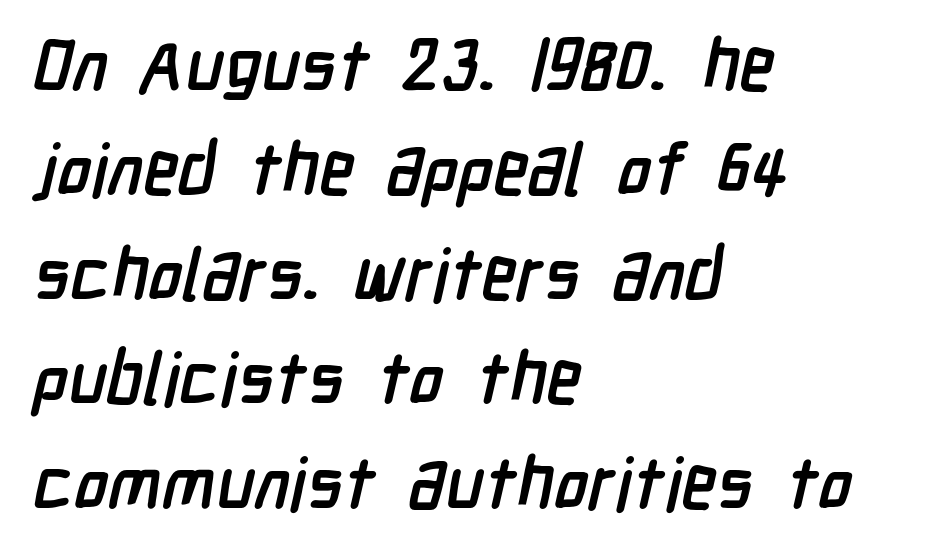
Q: Is the text bold? A: Yes.
Q: Is the typeface a serif or a sans-serif typeface? A: Sans-serif.
Q: Is the text underlined? A: No.
Q: How is the paragraph aligned? A: Left-aligned.
Q: Is the spacing between letters normal or unusually wide? A: Normal.
Q: Is the spacing between lines tight, normal or loose? A: Normal.
Q: Width (condensed, normal, or wide)? A: Condensed.
Q: Stroke contrast? A: Low.
Q: x-height? A: Medium.
Q: Monospaced? A: No.
